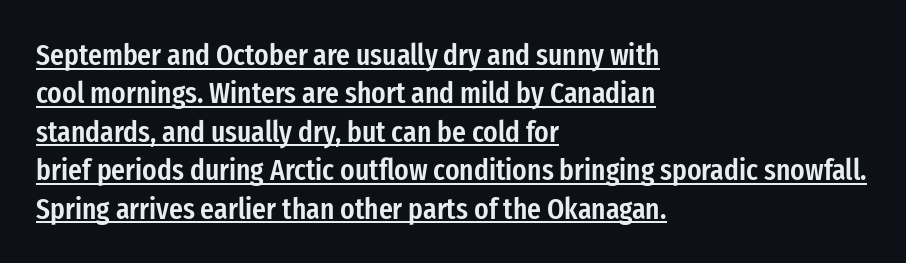
The image shows 30 px semibold, condensed sans-serif type, upright; set left-aligned, normal line spacing (1.28x), normal letter spacing, underlined; low stroke contrast and a medium x-height.
